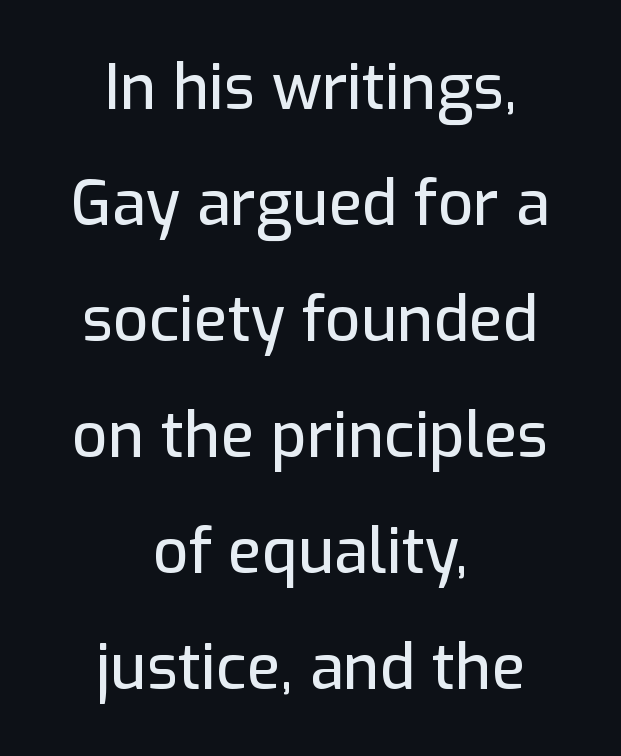
Q: Is the text italic (slanted)? A: No, it is upright.
Q: Is the typeface a serif or a sans-serif typeface? A: Sans-serif.
Q: Is the text underlined? A: No.
Q: How is the paragraph aligned? A: Centered.
Q: Is the spacing between letters normal or unusually wide? A: Normal.
Q: Width (condensed, normal, or wide)? A: Normal.
Q: Stroke contrast? A: Low.
Q: x-height? A: Medium.
Q: Monospaced? A: No.
